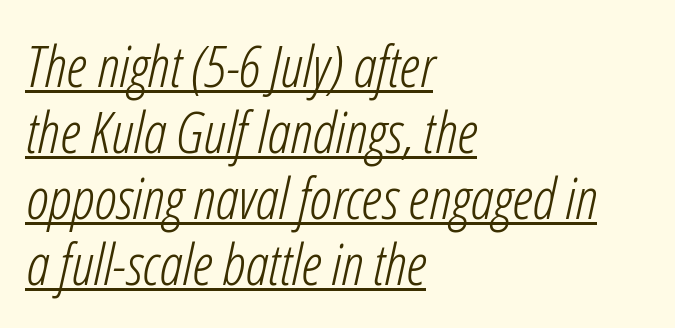
The image shows 58 px light, condensed type, italic (leaning right); set left-aligned, tight line spacing (1.14x), normal letter spacing, underlined; low stroke contrast and a medium x-height.
